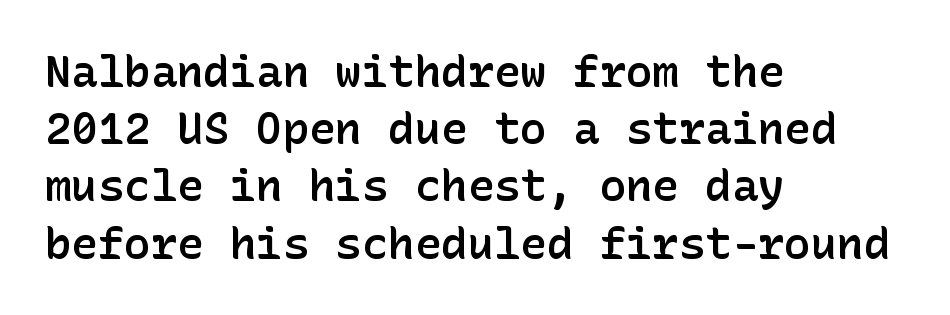
Q: Is the text bold? A: Semi-bold.
Q: Is the text italic (slanted)? A: No, it is upright.
Q: Is the typeface a serif or a sans-serif typeface? A: Sans-serif.
Q: Is the text underlined? A: No.
Q: How is the paragraph aligned? A: Left-aligned.
Q: Is the spacing between letters normal or unusually wide? A: Normal.
Q: Is the spacing between lines tight, normal or loose? A: Normal.
Q: Width (condensed, normal, or wide)? A: Normal.
Q: Stroke contrast? A: Low.
Q: x-height? A: Medium.
